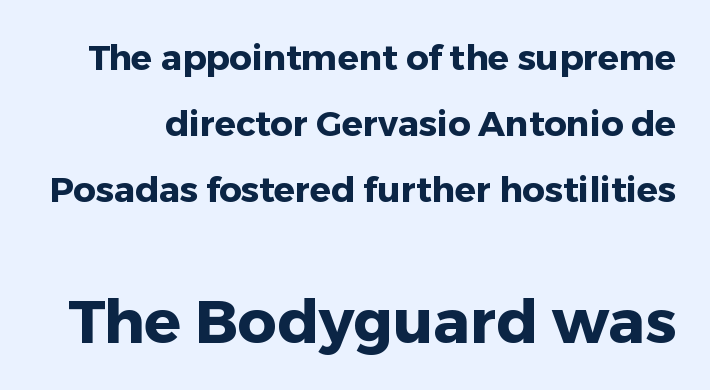
The image shows 61 px heavy sans-serif type, upright; set line spacing 1.89x, normal letter spacing, not underlined; the second (bottom) block is 1.74x larger; low stroke contrast and a medium x-height.
